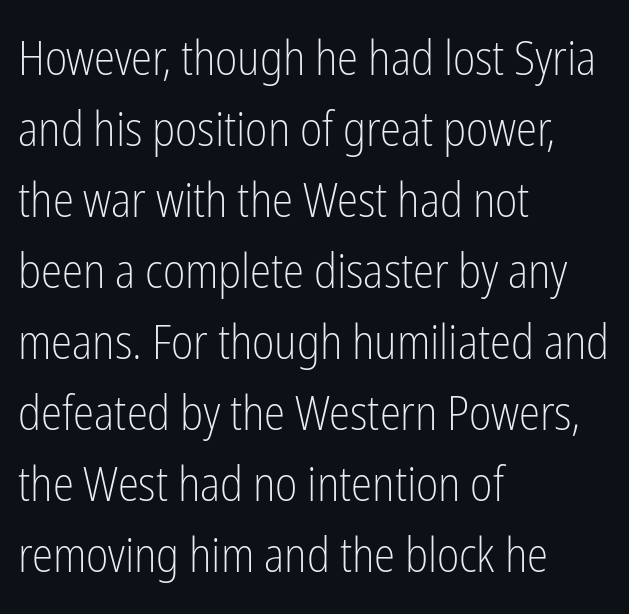
{"serif": "no", "italic": "no", "bold": "no", "weight": "light", "width": "condensed", "stroke_contrast": "low", "x_height": "medium", "monospaced": "no", "underline": "no", "align": "left", "line_spacing": "normal", "line_spacing_ratio": 1.48, "letter_spacing": "normal", "letter_spacing_em": 0.0, "glyph_px": 48}
